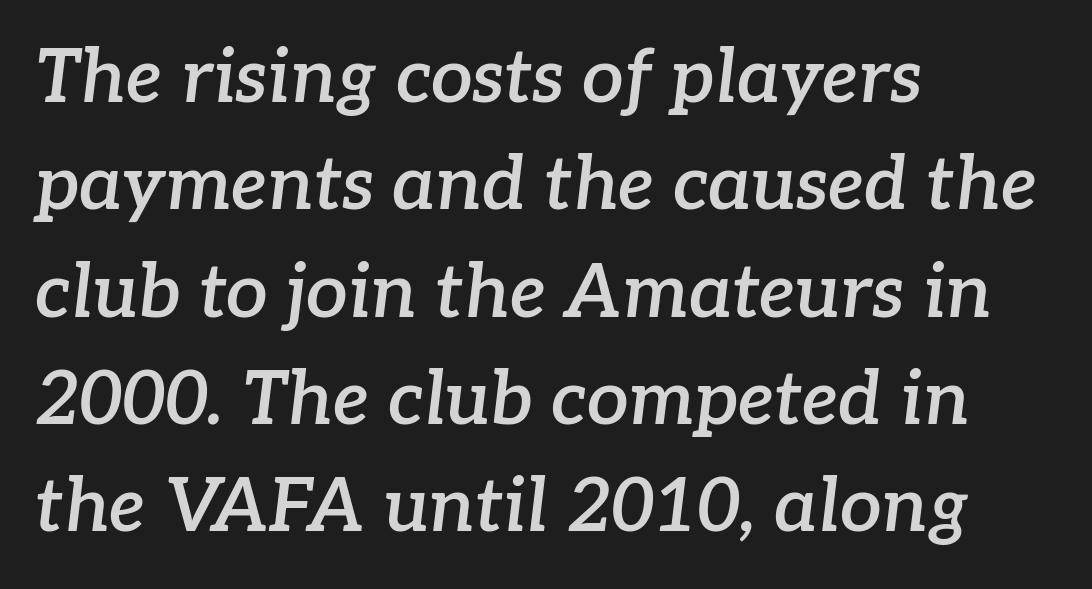
The characters display serif detailing at their extremities. Weight check: semibold — heavier than regular, not quite bold. Short note: letters normally spaced. Glance below the letters and you will spot only blank space.
